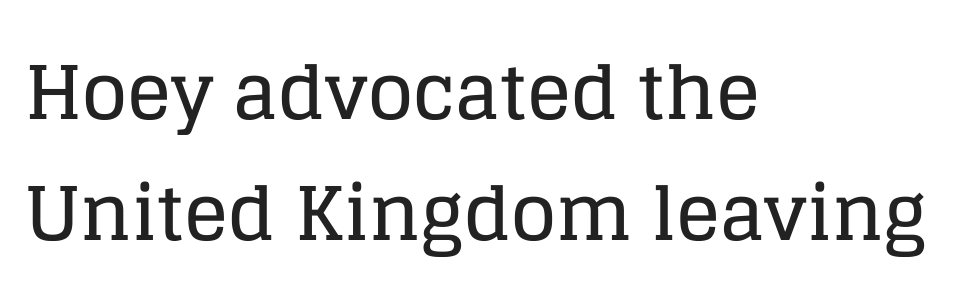
{"serif": "yes", "italic": "no", "width": "normal", "stroke_contrast": "low", "x_height": "large", "monospaced": "no", "underline": "no", "align": "left", "line_spacing": "normal", "line_spacing_ratio": 1.63, "letter_spacing": "normal", "letter_spacing_em": 0.0, "glyph_px": 74}
